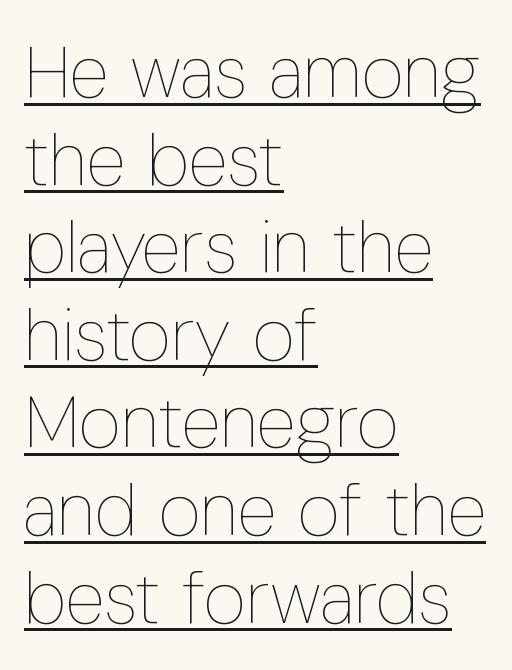
Has an underline been added? It has. This is the regular roman posture of the typeface. The face used here is rendered with its standard letterfit. The paragraph has a hard left edge and a soft right edge. A typesetter would call this proportional, since set widths differ per character.
